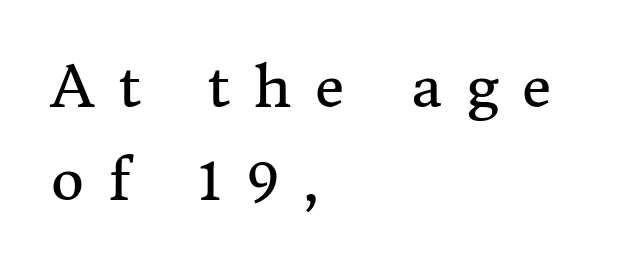
Q: Is the text bold? A: No.
Q: Is the text italic (slanted)? A: No, it is upright.
Q: Is the typeface a serif or a sans-serif typeface? A: Serif.
Q: Is the text underlined? A: No.
Q: How is the paragraph aligned? A: Left-aligned.
Q: Is the spacing between letters normal or unusually wide? A: Unusually wide.
Q: Is the spacing between lines tight, normal or loose? A: Normal.
Q: Width (condensed, normal, or wide)? A: Normal.
Q: Stroke contrast? A: Medium.
Q: x-height? A: Medium.
Q: Monospaced? A: No.
